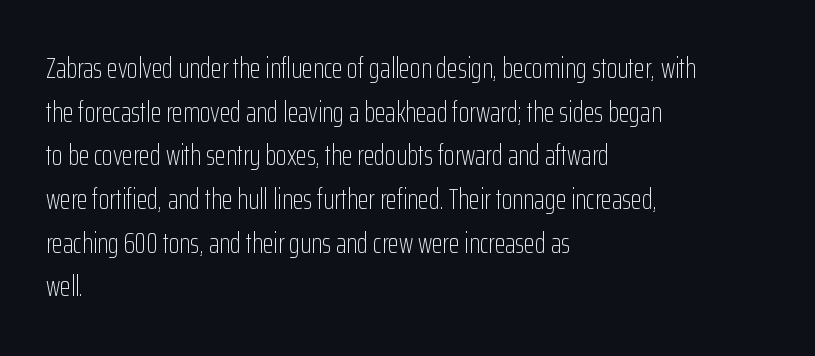
Inter-character spacing is left at the font's built-in metrics. The rows are spaced the way most documents space them. The words here are not underlined. The weight would be labelled regular, book, light, or lighter still. Spacing verdict: proportional, widths tailored to each character. Leftover space on each line is placed entirely after the last word.
